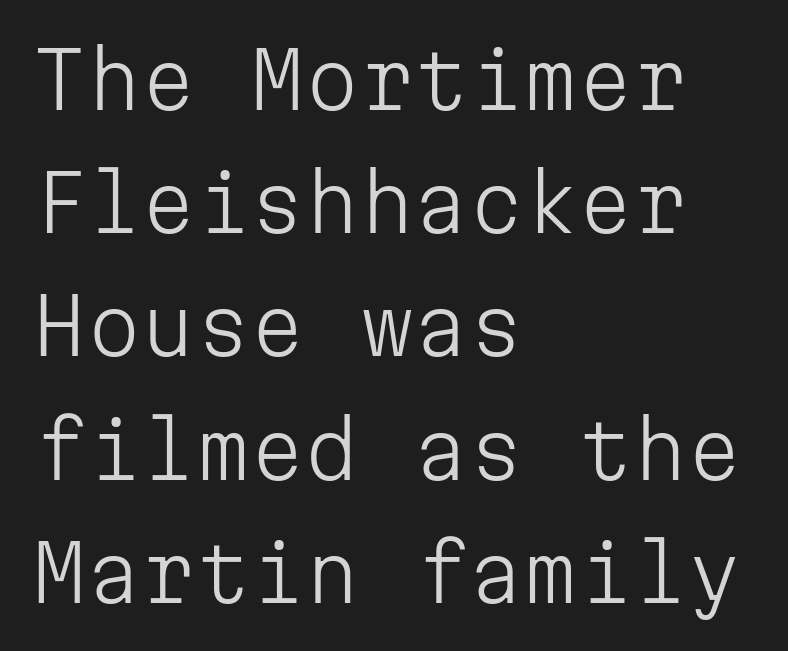
Stems and bowls with no extra thickness — not bold. Inter-character spacing is left at the font's built-in metrics. Does the lettering tilt? It doesn't — this is upright. The glyphs are unaccompanied by any horizontal stroke below them. A normal amount of white space separates one row of letters from the next.
